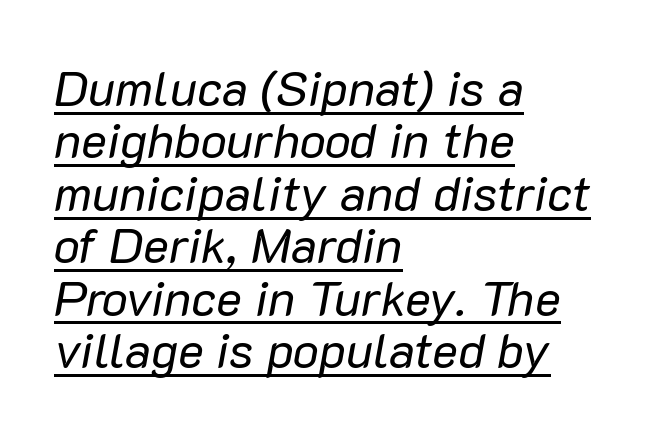
In terms of posture, this sample is oblique. Observe the ordinary spacing: letters are neighbours, not strangers. Typeset ragged right — the left edge is the straight one. This sample trades vertical openness for compactness between lines. Decoration check: the copy is underlined.
